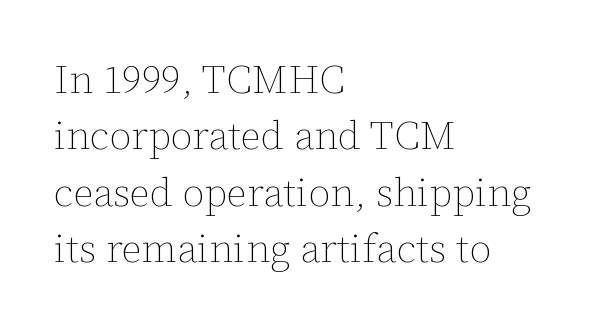
This is roman type, the default non-slanted kind. The weight tops out at a normal text grade. These lines sit exactly where default settings would place them. Each row of text sits above clean, open space. Is the letter spacing exaggerated? No — it looks like the ordinary default.
